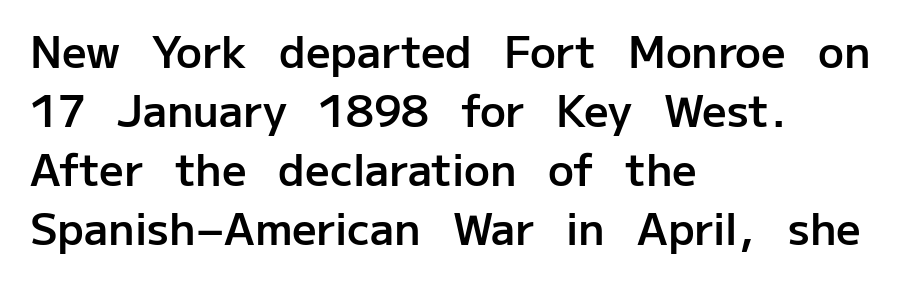
The image shows 43 px semibold sans-serif type, upright; set left-aligned, normal line spacing (1.37x), normal letter spacing, not underlined; low stroke contrast and a medium x-height.
